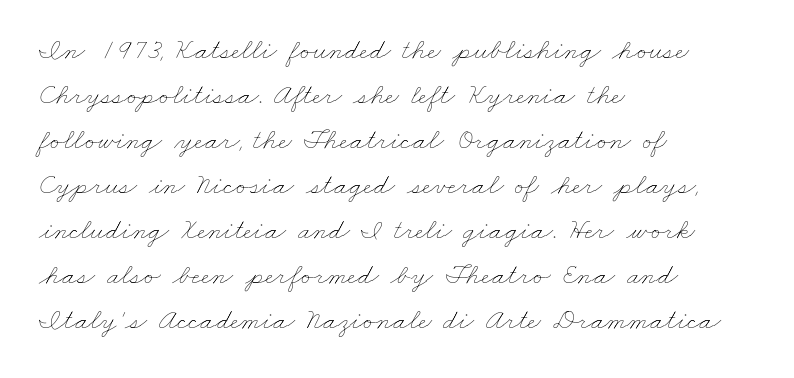
{"bold": "no", "weight": "thin", "width": "wide", "stroke_contrast": "low", "x_height": "small", "monospaced": "no", "underline": "no", "align": "left", "line_spacing": "normal", "line_spacing_ratio": 1.55, "letter_spacing": "normal", "letter_spacing_em": 0.0, "glyph_px": 29}
